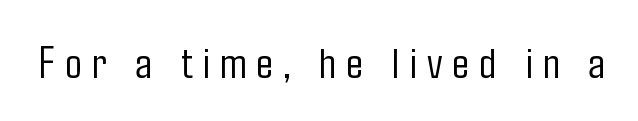
The gap between lines stays unmarked. Each stroke keeps to a modest, everyday thickness or less. Unlike a traditional serif, this face leaves its strokes unadorned. In terms of letterspacing, this is a distinctly airy, spread setting. When letters stand straight like this, we call the style roman or upright.
